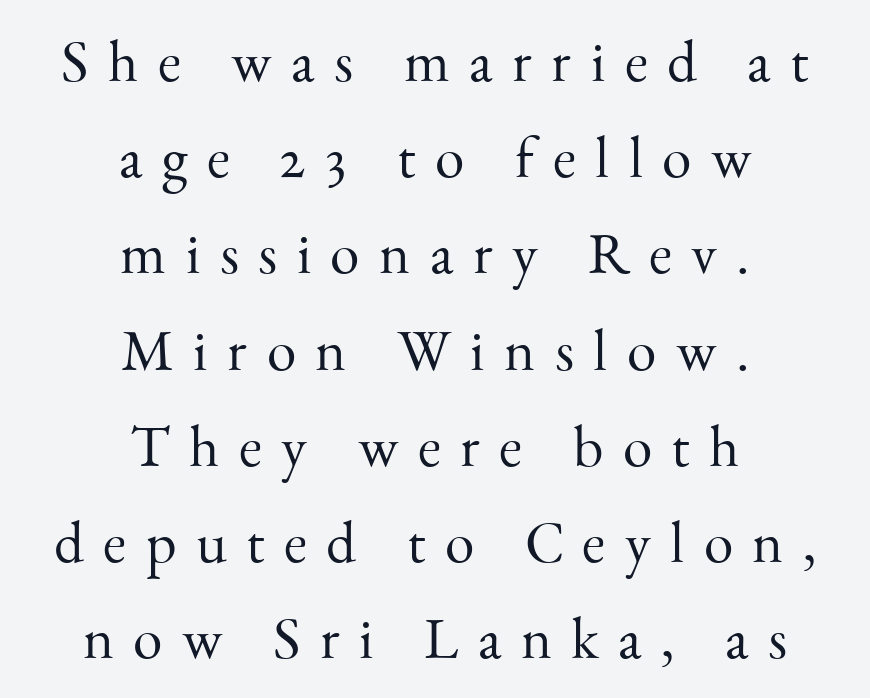
Q: Is the text bold? A: No.
Q: Is the text italic (slanted)? A: No, it is upright.
Q: Is the typeface a serif or a sans-serif typeface? A: Serif.
Q: Is the text underlined? A: No.
Q: How is the paragraph aligned? A: Centered.
Q: Is the spacing between letters normal or unusually wide? A: Unusually wide.
Q: Is the spacing between lines tight, normal or loose? A: Normal.
Q: Width (condensed, normal, or wide)? A: Normal.
Q: Stroke contrast? A: Medium.
Q: x-height? A: Small.
Q: Monospaced? A: No.
